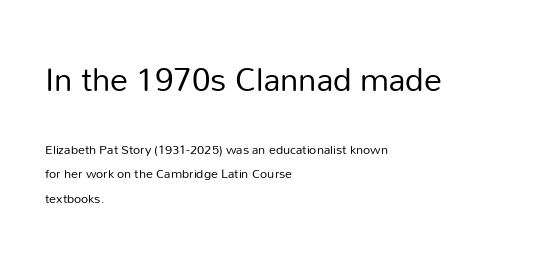
Q: Is the text bold? A: No.
Q: Is the text italic (slanted)? A: No, it is upright.
Q: Is the typeface a serif or a sans-serif typeface? A: Sans-serif.
Q: Is the text underlined? A: No.
Q: How is the paragraph aligned? A: Left-aligned.
Q: Is the spacing between letters normal or unusually wide? A: Normal.
Q: Which block of text is set in a larger size, the first (top) or the second (bottom)? A: The first (top) one.
Q: Width (condensed, normal, or wide)? A: Normal.
Q: Stroke contrast? A: Low.
Q: x-height? A: Medium.
Q: Monospaced? A: No.
